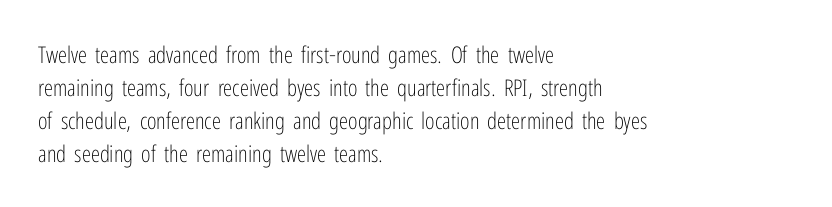
{"italic": "no", "bold": "no", "underline": "no", "align": "left", "line_spacing": "normal", "line_spacing_ratio": 1.43, "letter_spacing": "normal", "letter_spacing_em": 0.0, "glyph_px": 23}
